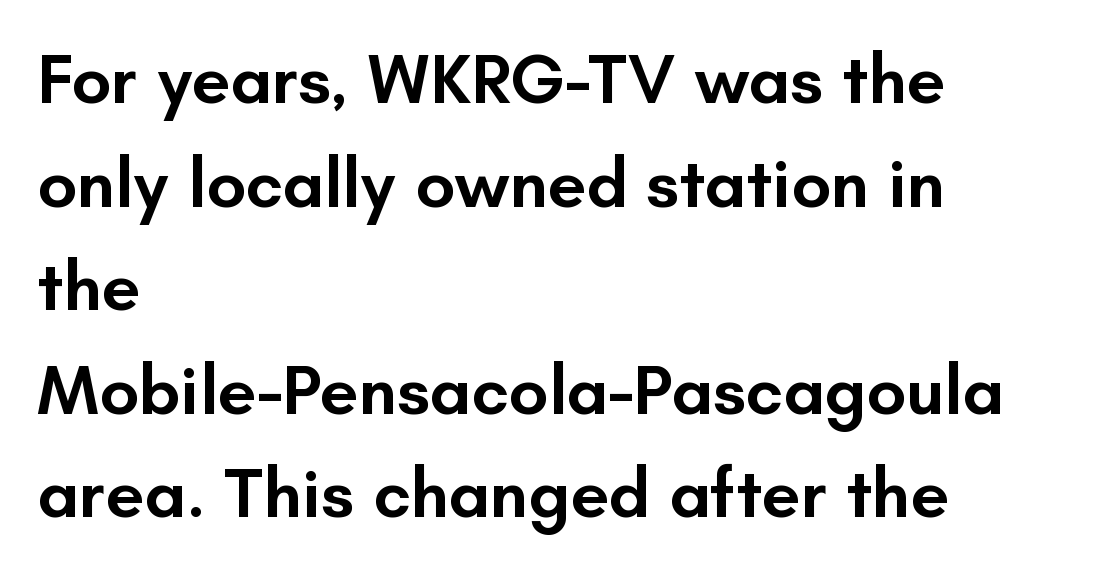
{"serif": "no", "italic": "no", "bold": "semi", "weight": "semibold", "width": "normal", "stroke_contrast": "low", "x_height": "small", "monospaced": "no", "underline": "no", "align": "left", "line_spacing": "normal", "line_spacing_ratio": 1.48, "letter_spacing": "normal", "letter_spacing_em": 0.0, "glyph_px": 70}
